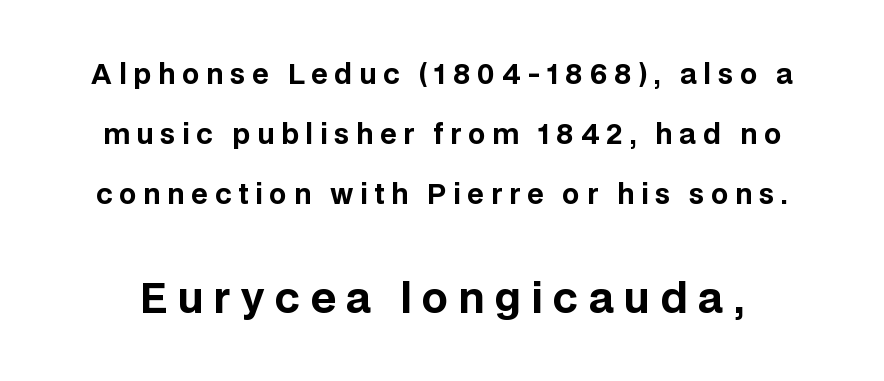
Q: Is the text bold? A: Yes.
Q: Is the text italic (slanted)? A: No, it is upright.
Q: Is the typeface a serif or a sans-serif typeface? A: Sans-serif.
Q: Is the text underlined? A: No.
Q: Is the spacing between letters normal or unusually wide? A: Unusually wide.
Q: Is the spacing between lines tight, normal or loose? A: Loose.
Q: Which block of text is set in a larger size, the first (top) or the second (bottom)? A: The second (bottom) one.
Q: Width (condensed, normal, or wide)? A: Normal.
Q: Stroke contrast? A: Low.
Q: x-height? A: Large.
Q: Monospaced? A: No.
